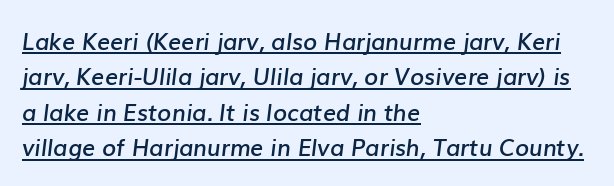
Q: Is the text bold? A: Semi-bold.
Q: Is the text italic (slanted)? A: Yes, it leans right by about 7 degrees.
Q: Is the text underlined? A: Yes.
Q: How is the paragraph aligned? A: Left-aligned.
Q: Is the spacing between letters normal or unusually wide? A: Normal.
Q: Is the spacing between lines tight, normal or loose? A: Normal.
